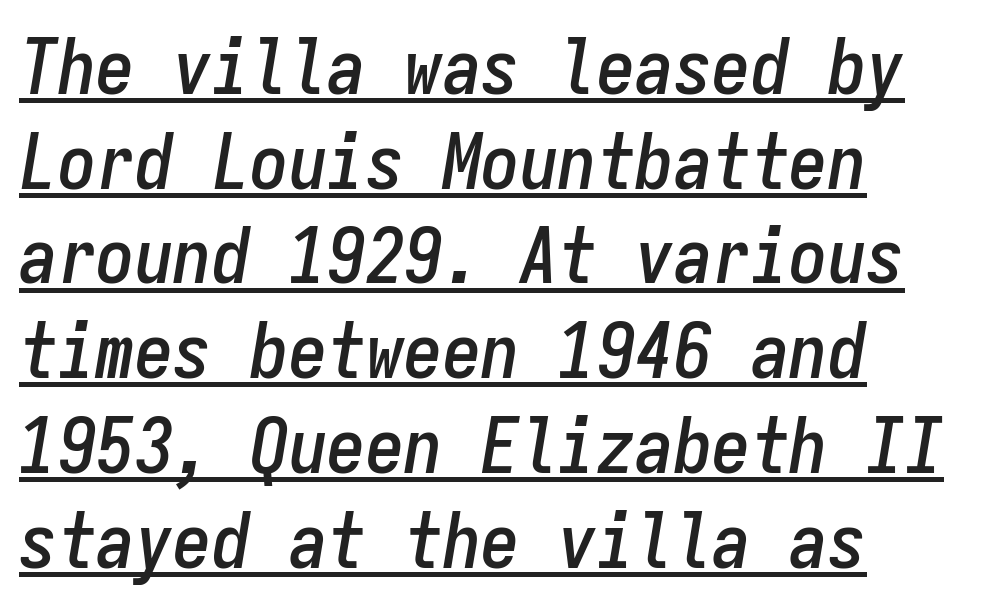
The typography opts for an oblique posture over an upright one. The face used here is rendered with its standard letterfit. Which margin do the lines hug? The left one — the right edge is uneven. The passage shown is typed in a monospace face where columns stay perfectly aligned. Has an underline been added? It has.
